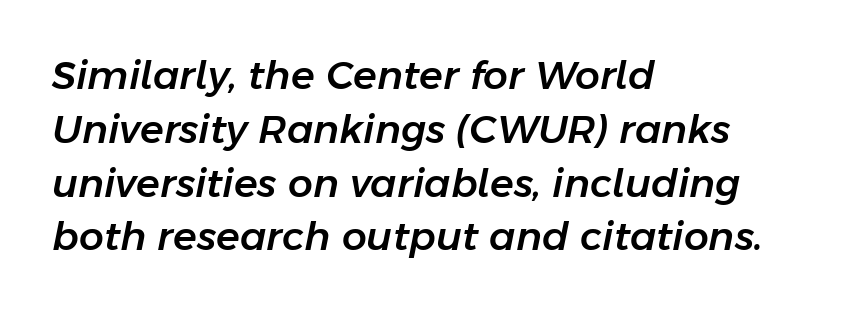
The image shows 39 px text type, italic (leaning right); set left-aligned, normal line spacing (1.38x), normal letter spacing, not underlined; low stroke contrast and a medium x-height.
